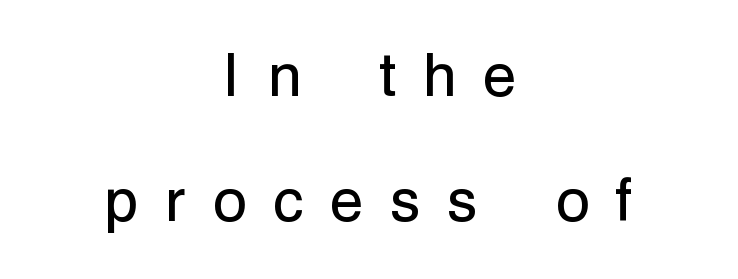
Q: Is the text bold? A: No.
Q: Is the text italic (slanted)? A: No, it is upright.
Q: Is the typeface a serif or a sans-serif typeface? A: Sans-serif.
Q: Is the text underlined? A: No.
Q: How is the paragraph aligned? A: Centered.
Q: Is the spacing between letters normal or unusually wide? A: Unusually wide.
Q: Is the spacing between lines tight, normal or loose? A: Loose.
Q: Width (condensed, normal, or wide)? A: Normal.
Q: Stroke contrast? A: Low.
Q: x-height? A: Medium.
Q: Monospaced? A: No.
